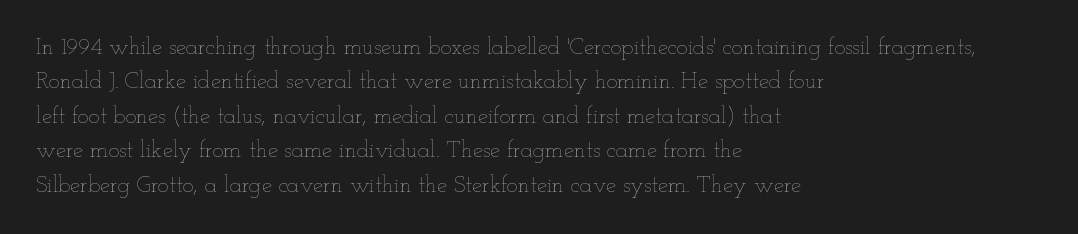
The image shows 23 px text type, upright; set left-aligned, normal line spacing (1.5x), normal letter spacing, not underlined.
